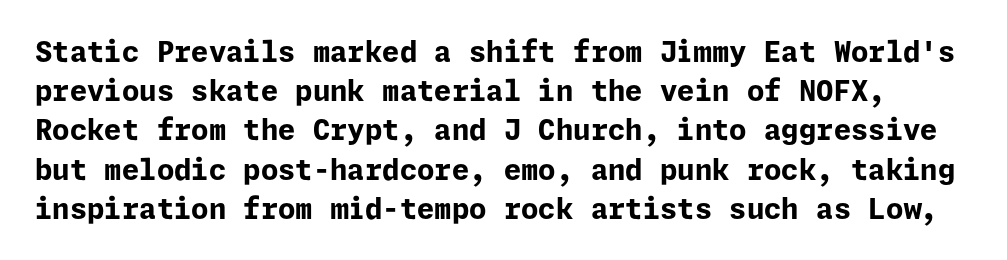
The image shows 28 px bold sans-serif type, upright; set normal line spacing (1.4x), normal letter spacing, not underlined; low stroke contrast and a medium x-height.
